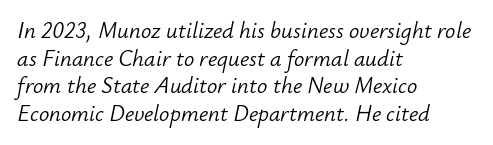
{"italic": "yes", "lean": "right", "slant_degrees": 12, "bold": "no", "underline": "no", "align": "left", "line_spacing_ratio": 1.2, "letter_spacing": "normal", "letter_spacing_em": 0.0, "glyph_px": 23}
